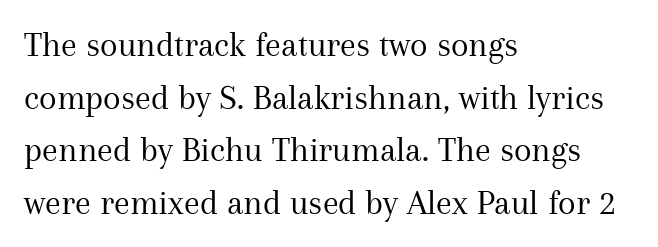
Q: Is the text bold? A: No.
Q: Is the text italic (slanted)? A: No, it is upright.
Q: Is the typeface a serif or a sans-serif typeface? A: Serif.
Q: Is the text underlined? A: No.
Q: How is the paragraph aligned? A: Left-aligned.
Q: Is the spacing between letters normal or unusually wide? A: Normal.
Q: Is the spacing between lines tight, normal or loose? A: Normal.
Q: Width (condensed, normal, or wide)? A: Normal.
Q: Stroke contrast? A: Medium.
Q: x-height? A: Medium.
Q: Monospaced? A: No.
